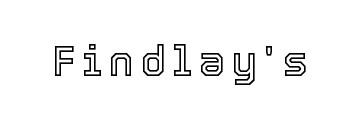
The image shows 42 px text type, upright; set not underlined; a medium x-height.
